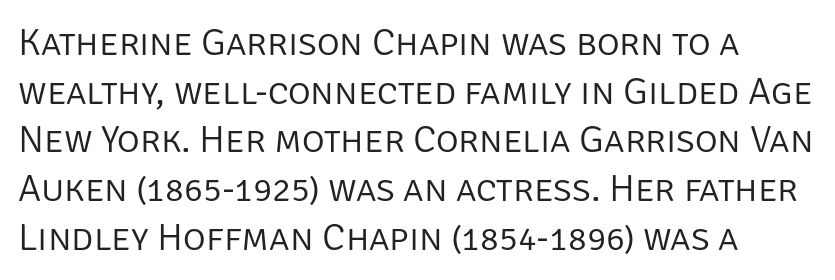
Is the type heavy? It reads as light-to-regular instead. The typeface chosen for these lines omits serifs. This sample keeps an unexceptional amount of space between lines. Has an underline been added? It has not. This sample uses plain, unmodified letter spacing.
